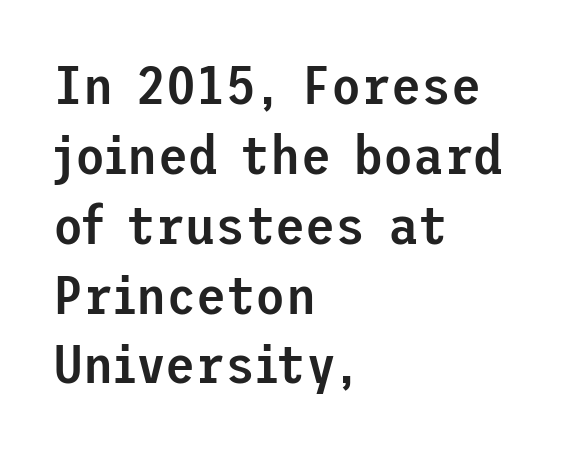
{"serif": "no", "italic": "no", "bold": "semi", "weight": "semibold", "width": "normal", "stroke_contrast": "low", "x_height": "medium", "underline": "no", "align": "left", "line_spacing": "normal", "line_spacing_ratio": 1.27, "letter_spacing": "normal", "letter_spacing_em": 0.0, "glyph_px": 55}
